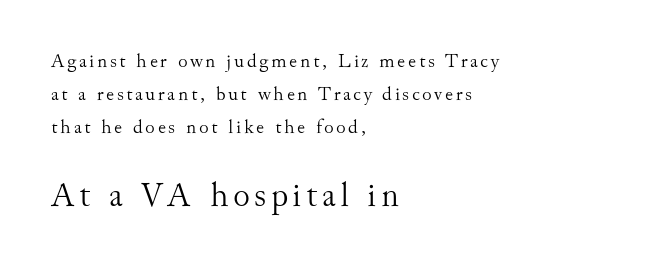
Compared with a typical body face, this is equally light or lighter still. In CSS terms this would be text-align: left. The emphasis by scale lands on block number two, below. The passage shown is typed in a proportional face where columns would drift. A clean baseline with only descenders dipping below it.
